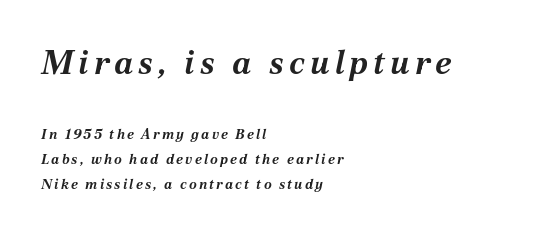
Q: Is the text bold? A: Yes.
Q: Is the text italic (slanted)? A: Yes, it leans right by about 12 degrees.
Q: Is the text underlined? A: No.
Q: How is the paragraph aligned? A: Left-aligned.
Q: Which block of text is set in a larger size, the first (top) or the second (bottom)? A: The first (top) one.
Q: Width (condensed, normal, or wide)? A: Normal.
Q: Stroke contrast? A: Medium.
Q: x-height? A: Medium.
Q: Monospaced? A: No.
